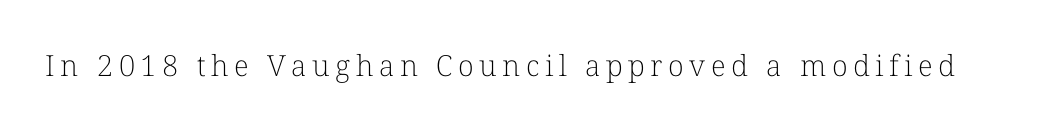
Q: Is the text bold? A: No.
Q: Is the text italic (slanted)? A: No, it is upright.
Q: Is the typeface a serif or a sans-serif typeface? A: Serif.
Q: Is the text underlined? A: No.
Q: Width (condensed, normal, or wide)? A: Normal.
Q: Stroke contrast? A: Low.
Q: x-height? A: Medium.
Q: Monospaced? A: No.
